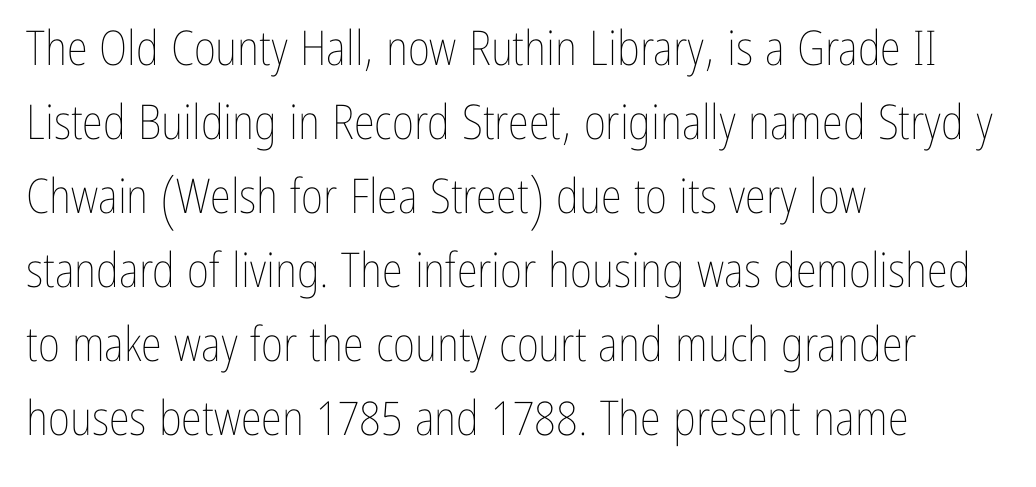
The image shows 48 px thin, condensed type, upright; set left-aligned, normal line spacing (1.54x), normal letter spacing, not underlined; low stroke contrast and a medium x-height.
